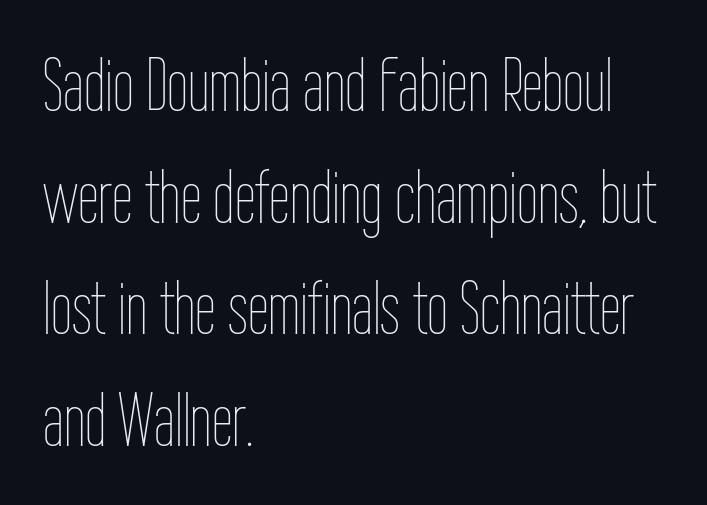
Q: Is the text bold? A: No.
Q: Is the text italic (slanted)? A: No, it is upright.
Q: Is the text underlined? A: No.
Q: How is the paragraph aligned? A: Left-aligned.
Q: Is the spacing between letters normal or unusually wide? A: Normal.
Q: Is the spacing between lines tight, normal or loose? A: Normal.
Q: Width (condensed, normal, or wide)? A: Condensed.
Q: Stroke contrast? A: Low.
Q: x-height? A: Medium.
Q: Monospaced? A: No.
